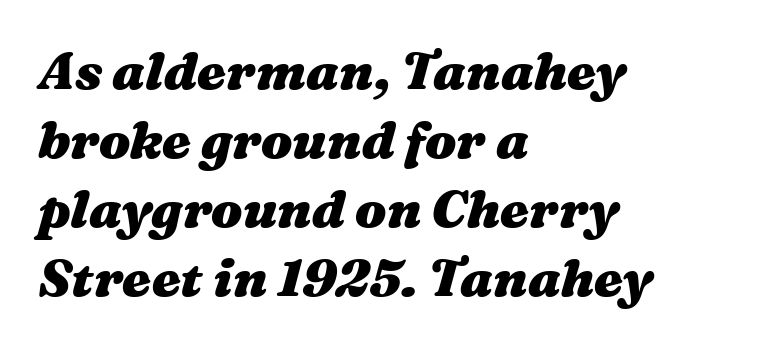
{"italic": "yes", "lean": "right", "slant_degrees": 16, "bold": "yes", "weight": "heavy", "width": "wide", "stroke_contrast": "medium", "x_height": "medium", "monospaced": "no", "underline": "no", "align": "left", "line_spacing": "normal", "line_spacing_ratio": 1.33, "letter_spacing": "normal", "letter_spacing_em": 0.0, "glyph_px": 52}
